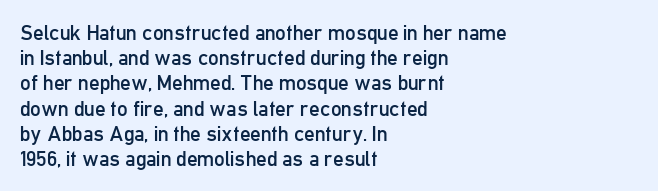
The image shows 21 px text type, upright; set left-aligned, line spacing 1.2x, normal letter spacing, not underlined.
